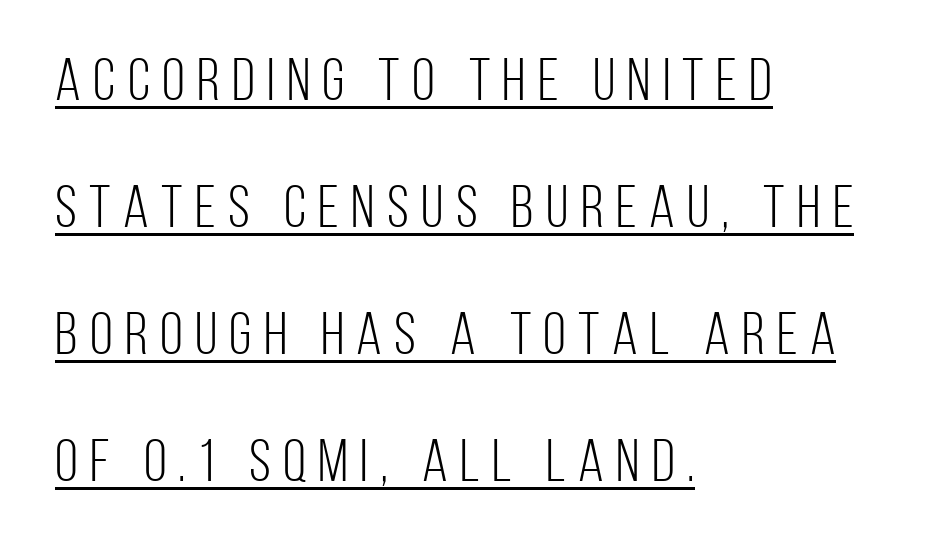
The face used here is proportionally spaced, like ordinary book or web type. Letters have the restrained weight of plain body copy at most. Line spacing here is loose. The font family rendered here belongs to the sans-serif group. Casual observation: everything's shoved over to the left.
